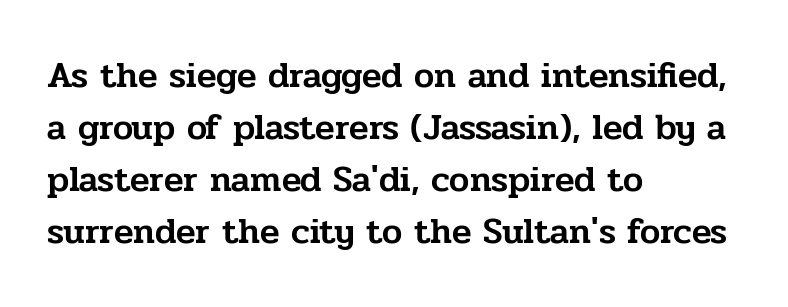
{"serif": "yes", "italic": "no", "width": "normal", "stroke_contrast": "low", "x_height": "medium", "monospaced": "no", "underline": "no", "align": "left", "line_spacing": "normal", "line_spacing_ratio": 1.44, "letter_spacing": "normal", "letter_spacing_em": 0.0, "glyph_px": 36}
